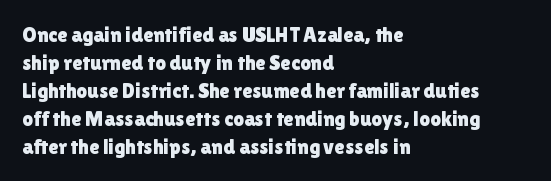
The image shows 21 px text type, upright; set left-aligned, normal line spacing (1.33x), normal letter spacing, not underlined.
